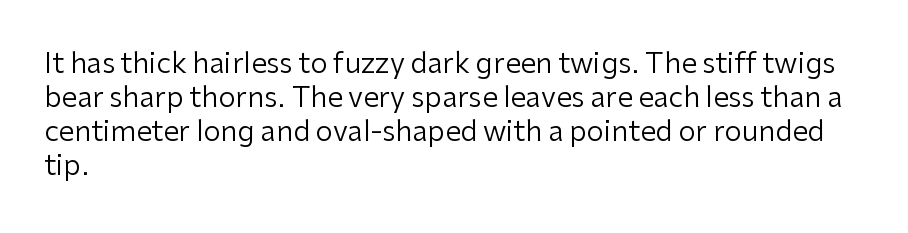
Q: Is the text bold? A: No.
Q: Is the text italic (slanted)? A: No, it is upright.
Q: Is the typeface a serif or a sans-serif typeface? A: Sans-serif.
Q: Is the text underlined? A: No.
Q: How is the paragraph aligned? A: Left-aligned.
Q: Is the spacing between letters normal or unusually wide? A: Normal.
Q: Width (condensed, normal, or wide)? A: Normal.
Q: Stroke contrast? A: Low.
Q: x-height? A: Medium.
Q: Monospaced? A: No.
